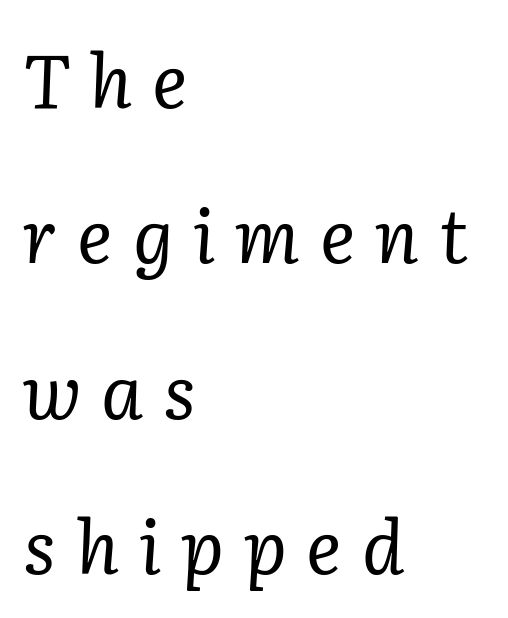
Q: Is the text bold? A: No.
Q: Is the text italic (slanted)? A: Yes, it leans right by about 2 degrees.
Q: Is the typeface a serif or a sans-serif typeface? A: Serif.
Q: Is the text underlined? A: No.
Q: How is the paragraph aligned? A: Left-aligned.
Q: Is the spacing between letters normal or unusually wide? A: Unusually wide.
Q: Is the spacing between lines tight, normal or loose? A: Loose.
Q: Width (condensed, normal, or wide)? A: Normal.
Q: Stroke contrast? A: Low.
Q: x-height? A: Medium.
Q: Monospaced? A: No.
